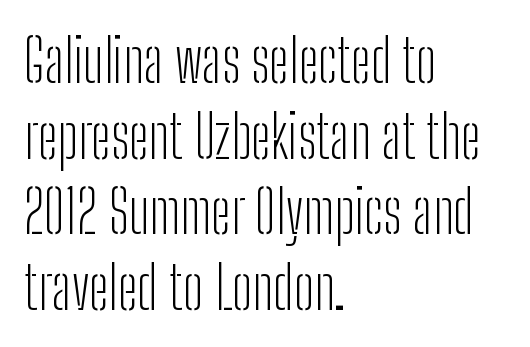
Q: Is the text bold? A: No.
Q: Is the text italic (slanted)? A: No, it is upright.
Q: Is the typeface a serif or a sans-serif typeface? A: Sans-serif.
Q: Is the text underlined? A: No.
Q: How is the paragraph aligned? A: Left-aligned.
Q: Is the spacing between letters normal or unusually wide? A: Normal.
Q: Is the spacing between lines tight, normal or loose? A: Normal.
Q: Width (condensed, normal, or wide)? A: Condensed.
Q: Stroke contrast? A: Low.
Q: x-height? A: Medium.
Q: Monospaced? A: No.
